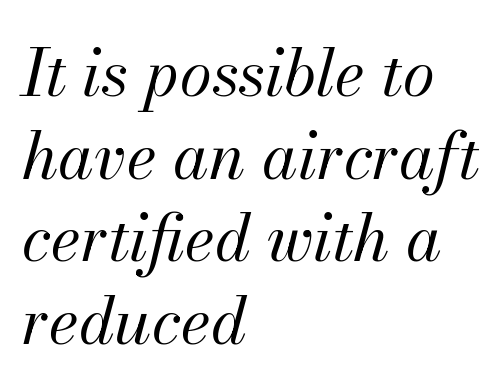
{"italic": "yes", "lean": "right", "slant_degrees": 13, "bold": "no", "weight": "regular", "width": "normal", "stroke_contrast": "medium", "x_height": "small", "monospaced": "no", "underline": "no", "align": "left", "line_spacing": "normal", "line_spacing_ratio": 1.27, "letter_spacing": "normal", "letter_spacing_em": 0.0, "glyph_px": 65}
